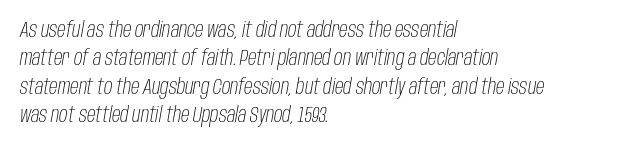
{"italic": "yes", "lean": "right", "slant_degrees": 10, "bold": "no", "underline": "no", "align": "left", "line_spacing": "normal", "line_spacing_ratio": 1.35, "letter_spacing": "normal", "letter_spacing_em": 0.0, "glyph_px": 21}
